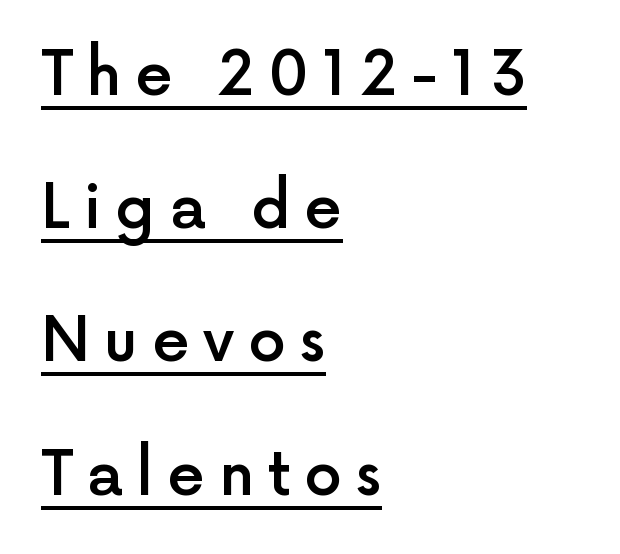
{"serif": "no", "italic": "no", "bold": "semi", "weight": "semibold", "width": "normal", "x_height": "medium", "monospaced": "no", "underline": "yes", "align": "left", "line_spacing": "loose", "line_spacing_ratio": 2.22, "letter_spacing": "wide", "letter_spacing_em": 0.23, "glyph_px": 60}
